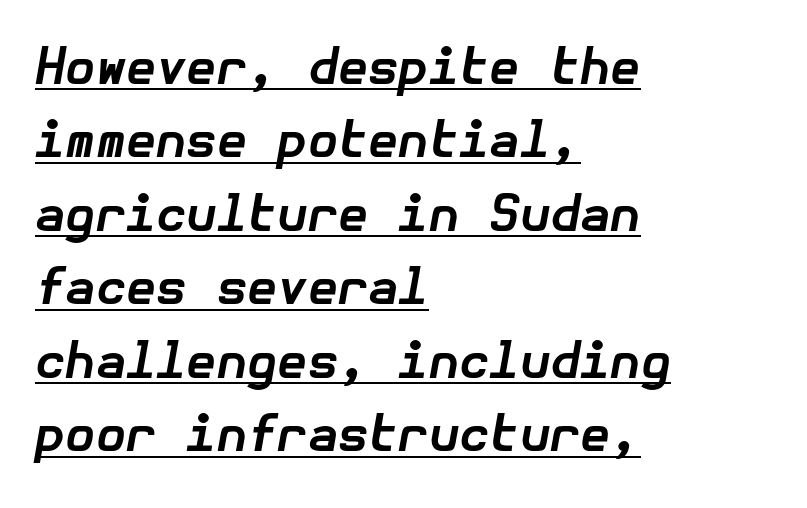
{"italic": "yes", "lean": "right", "slant_degrees": 10, "bold": "yes", "weight": "bold", "width": "normal", "stroke_contrast": "low", "x_height": "medium", "underline": "yes", "align": "left", "line_spacing": "normal", "line_spacing_ratio": 1.5, "letter_spacing": "normal", "letter_spacing_em": 0.0, "glyph_px": 49}
